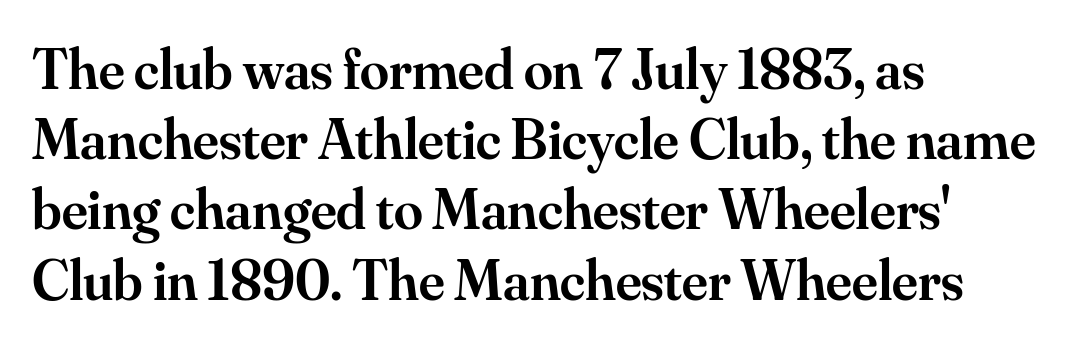
The image shows 58 px semibold serif type, upright; set left-aligned, line spacing 1.21x, normal letter spacing, not underlined; medium stroke contrast and a small x-height.
